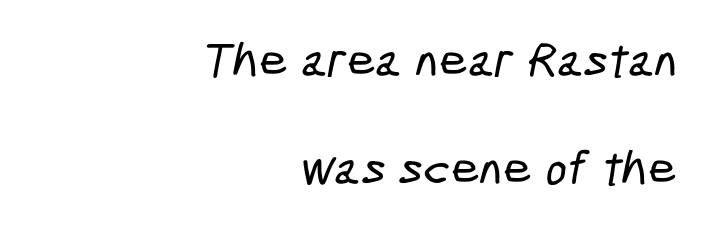
The image shows 50 px condensed sans-serif type; set right-aligned, loose line spacing (2.16x), normal letter spacing, not underlined; low stroke contrast and a medium x-height.
